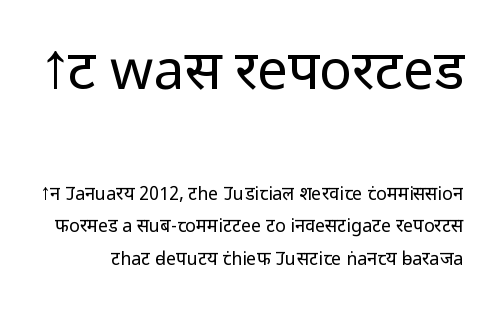
The image shows 55 px regular-weight sans-serif type, upright; set line spacing 1.81x, normal letter spacing, not underlined; the first (top) block is 3.06x larger; low stroke contrast and a medium x-height.
